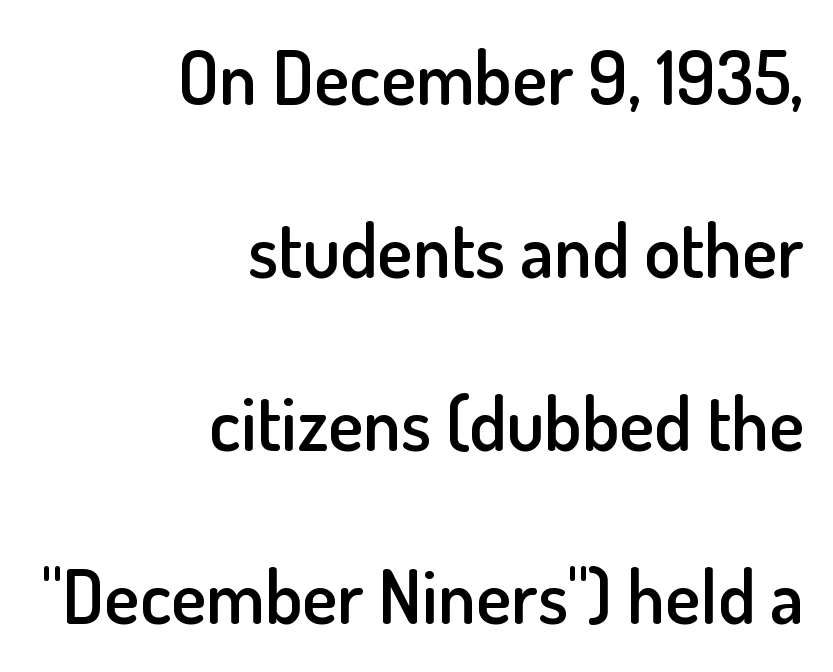
The image shows 74 px semibold sans-serif type, upright; set right-aligned, loose line spacing (2.34x), normal letter spacing, not underlined; low stroke contrast and a small x-height.
